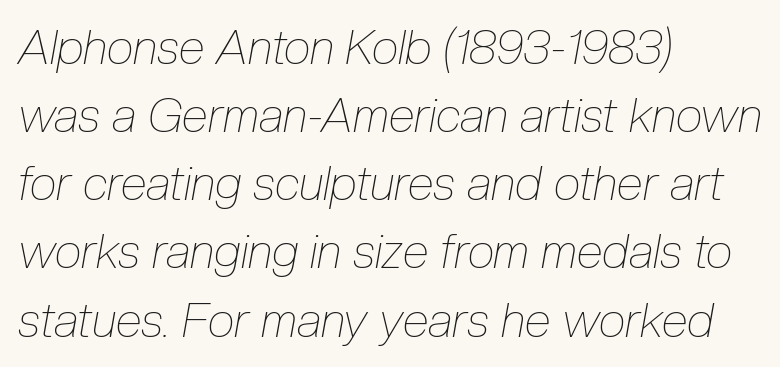
The image shows 48 px thin, condensed type, italic (leaning right); set left-aligned, normal line spacing (1.42x), normal letter spacing, not underlined; low stroke contrast and a medium x-height.
